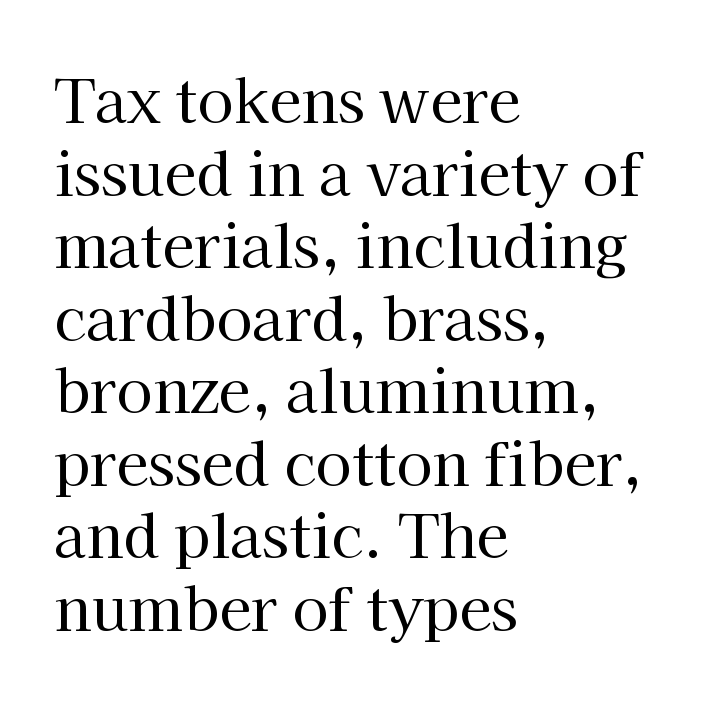
The rendering uses natural spacing where letterforms have individual widths. These glyphs show unthickened strokes, regular width or finer. Each row of text sits above clean, open space. Unlike a clean sans, this face finishes its strokes with serifs.
